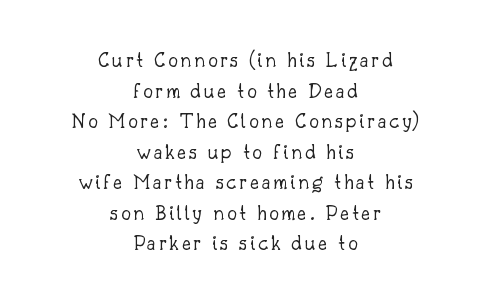
The image shows 22 px text type, upright; set centered, normal line spacing (1.39x), not underlined.
